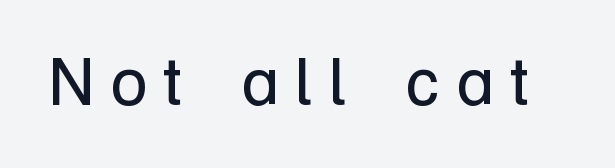
This sample uses a sans-serif face. Here the glyphs are tracked loosely, breaking word shapes into spaced letters. Descenders hang freely into open space. Do the characters align in a grid? No, the font is proportional. Posture: straight, roman, zero tilt. Bold? No — there's no thickening of the strokes.
